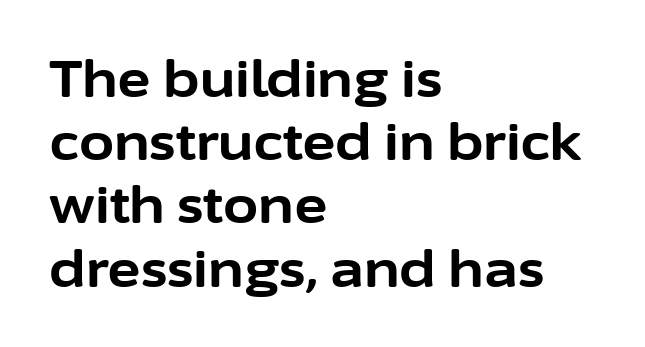
Q: Is the text bold? A: Yes.
Q: Is the text italic (slanted)? A: No, it is upright.
Q: Is the typeface a serif or a sans-serif typeface? A: Sans-serif.
Q: Is the text underlined? A: No.
Q: How is the paragraph aligned? A: Left-aligned.
Q: Is the spacing between letters normal or unusually wide? A: Normal.
Q: Width (condensed, normal, or wide)? A: Normal.
Q: Stroke contrast? A: Low.
Q: x-height? A: Medium.
Q: Monospaced? A: No.
